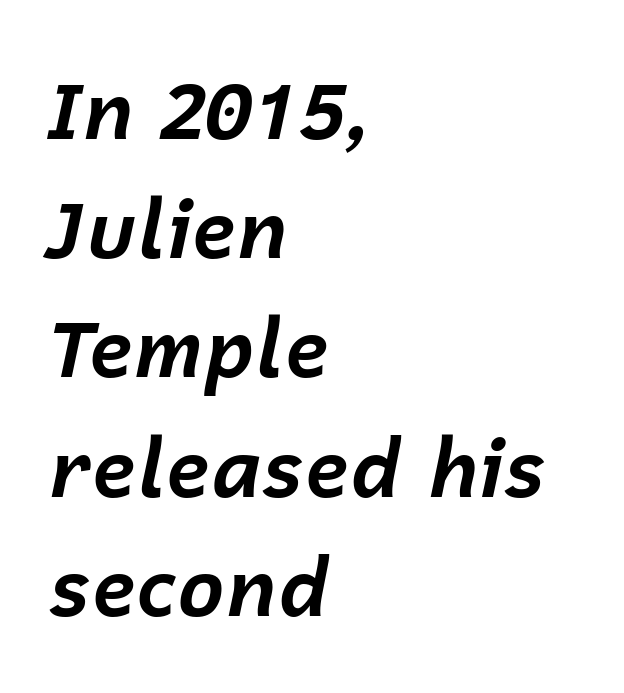
{"italic": "yes", "lean": "right", "slant_degrees": 12, "bold": "yes", "weight": "bold", "width": "normal", "stroke_contrast": "low", "x_height": "medium", "monospaced": "no", "underline": "no", "align": "left", "line_spacing": "normal", "line_spacing_ratio": 1.49, "letter_spacing": "normal", "letter_spacing_em": 0.0, "glyph_px": 80}
